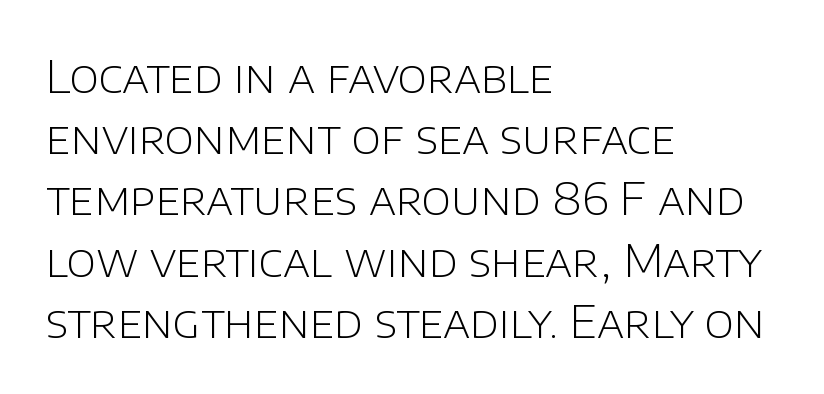
The image shows 45 px light sans-serif type, upright; set left-aligned, normal line spacing (1.36x), normal letter spacing, not underlined; low stroke contrast and a large x-height.
